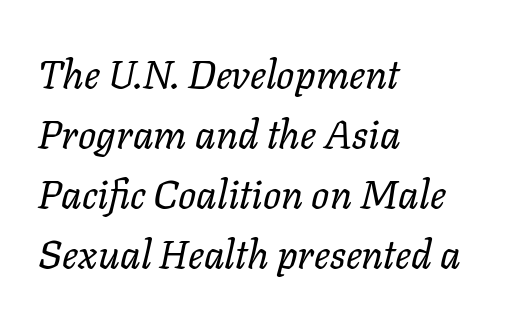
Q: Is the text bold? A: No.
Q: Is the text italic (slanted)? A: Yes, it leans right by about 11 degrees.
Q: Is the text underlined? A: No.
Q: How is the paragraph aligned? A: Left-aligned.
Q: Is the spacing between letters normal or unusually wide? A: Normal.
Q: Is the spacing between lines tight, normal or loose? A: Normal.
Q: Width (condensed, normal, or wide)? A: Normal.
Q: Stroke contrast? A: Low.
Q: x-height? A: Medium.
Q: Monospaced? A: No.
